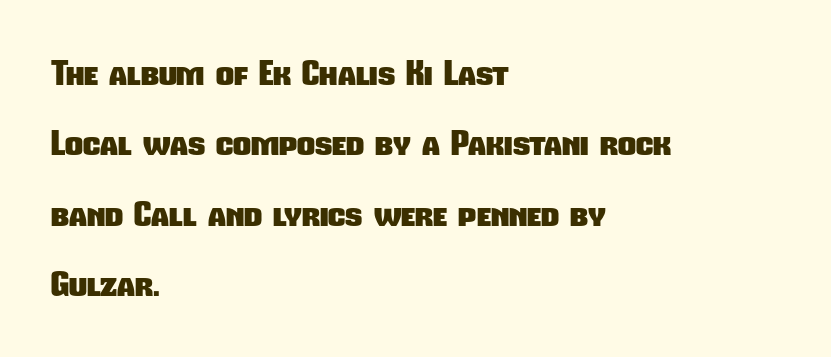
The image shows 35 px heavy, condensed sans-serif type; set left-aligned, loose line spacing (2.01x), normal letter spacing, not underlined; low stroke contrast and a medium x-height.
